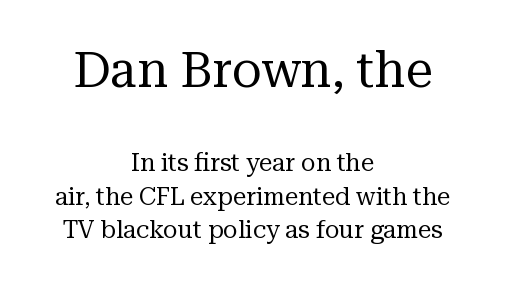
Q: Is the text bold? A: No.
Q: Is the text italic (slanted)? A: No, it is upright.
Q: Is the typeface a serif or a sans-serif typeface? A: Serif.
Q: Is the text underlined? A: No.
Q: How is the paragraph aligned? A: Centered.
Q: Is the spacing between letters normal or unusually wide? A: Normal.
Q: Is the spacing between lines tight, normal or loose? A: Normal.
Q: Which block of text is set in a larger size, the first (top) or the second (bottom)? A: The first (top) one.
Q: Width (condensed, normal, or wide)? A: Normal.
Q: Stroke contrast? A: Medium.
Q: x-height? A: Medium.
Q: Monospaced? A: No.
